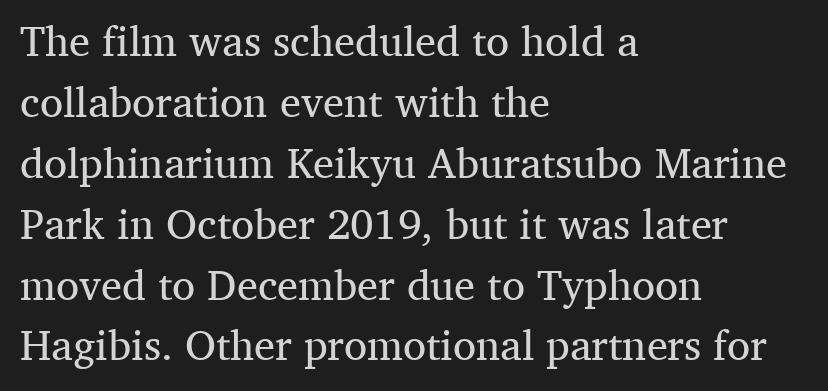
The image shows 42 px regular-weight serif type, upright; set left-aligned, normal line spacing (1.45x), normal letter spacing, not underlined; medium stroke contrast and a medium x-height.
